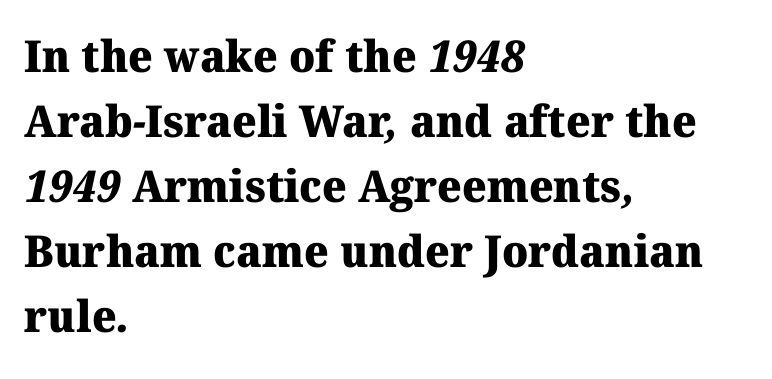
{"serif": "yes", "bold": "yes", "weight": "heavy", "width": "normal", "stroke_contrast": "medium", "x_height": "medium", "monospaced": "no", "underline": "no", "align": "left", "line_spacing": "normal", "line_spacing_ratio": 1.48, "letter_spacing": "normal", "letter_spacing_em": 0.0, "glyph_px": 44}
